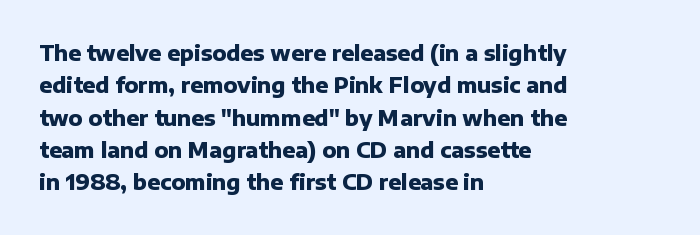
The image shows 21 px bold type, upright; set left-aligned, normal line spacing (1.54x), normal letter spacing, not underlined.
